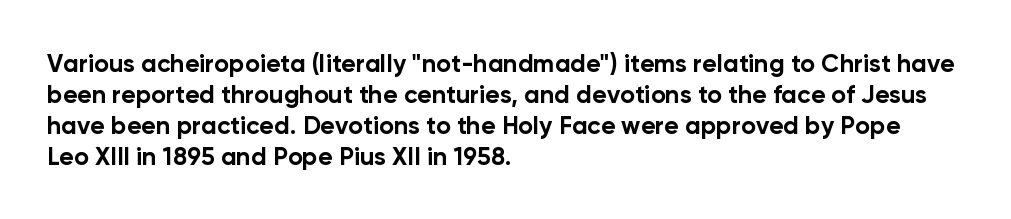
Q: Is the text bold? A: Yes.
Q: Is the text italic (slanted)? A: No, it is upright.
Q: Is the text underlined? A: No.
Q: How is the paragraph aligned? A: Left-aligned.
Q: Is the spacing between letters normal or unusually wide? A: Normal.
